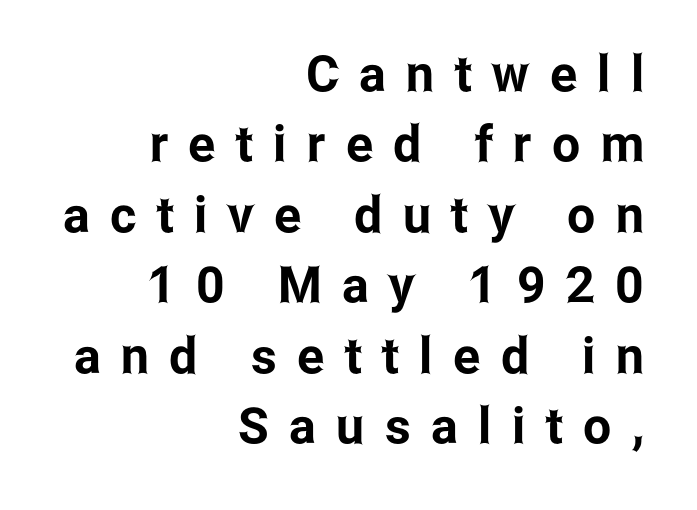
Rendered with straight, roman letterforms. Underlining? Definitely not there. Substantial extra tracking has been applied to these lines. This sample keeps an unexceptional amount of space between lines. Character widths vary here, with narrow letters taking less room than wide ones.
